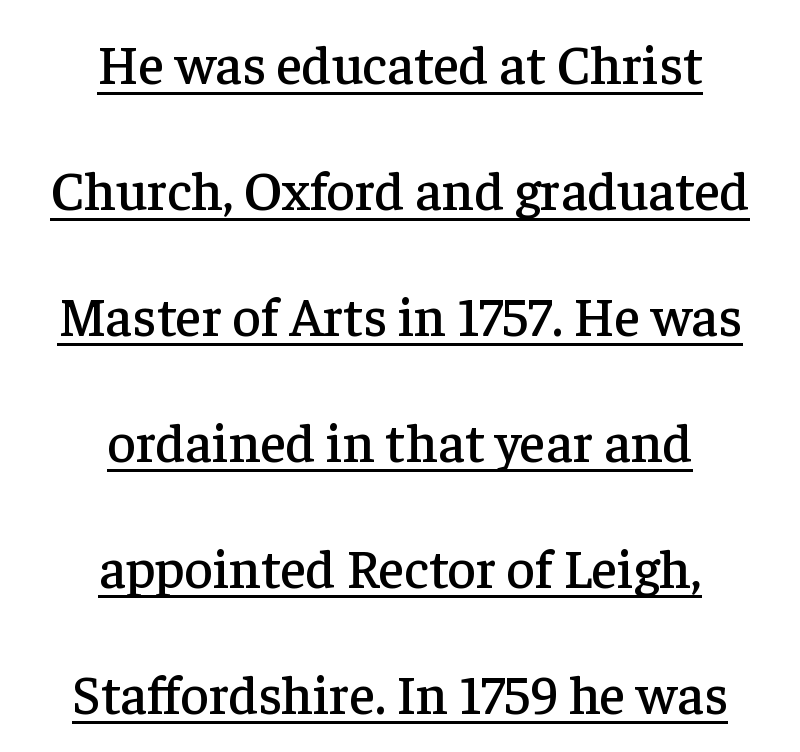
The image shows 55 px serif type, upright; set centered, loose line spacing (2.29x), normal letter spacing, underlined; low stroke contrast and a medium x-height.
